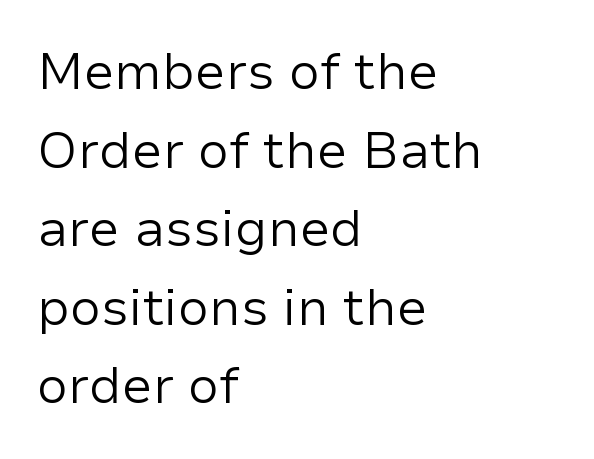
The letters advance in unequal steps, a hallmark of proportional type. The typography opts for an upright posture over an oblique one. Is there much room between lines? A standard amount, neither cramped nor airy. Caption: multi-line text, flush left, ragged right. Regarding serifs, this sample does without them. Bold? No — there's no thickening of the strokes.
